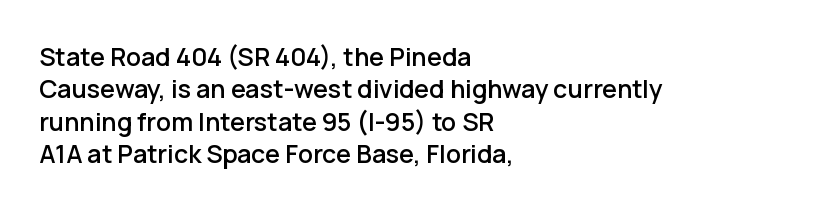
Is there much room between lines? A standard amount, neither cramped nor airy. The passage shown is not underscored anywhere. Visually the block forms a straight wall on the left and a jagged coastline on the right. The lettering holds an erect, upright posture throughout. This rendering leaves character spacing at its baseline value.
